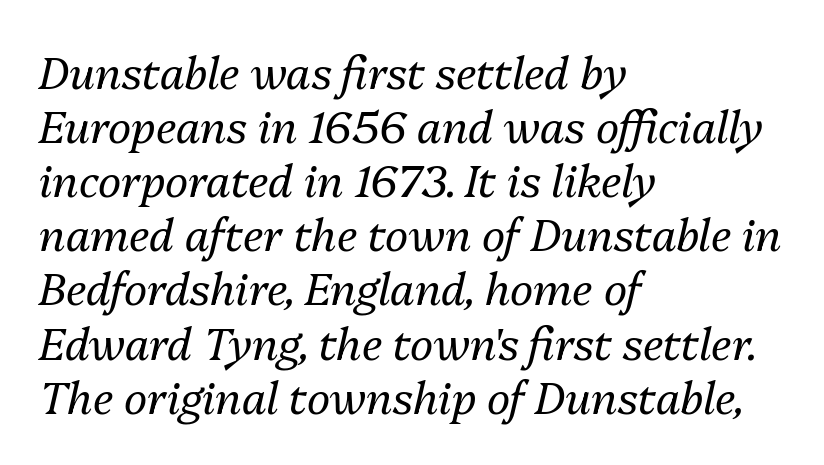
Type without underlining. In terms of posture, this sample is oblique. Proportional: the letters do not fall into vertical columns. In CSS terms this would be text-align: left. Weight class: somewhere from thin through regular.
